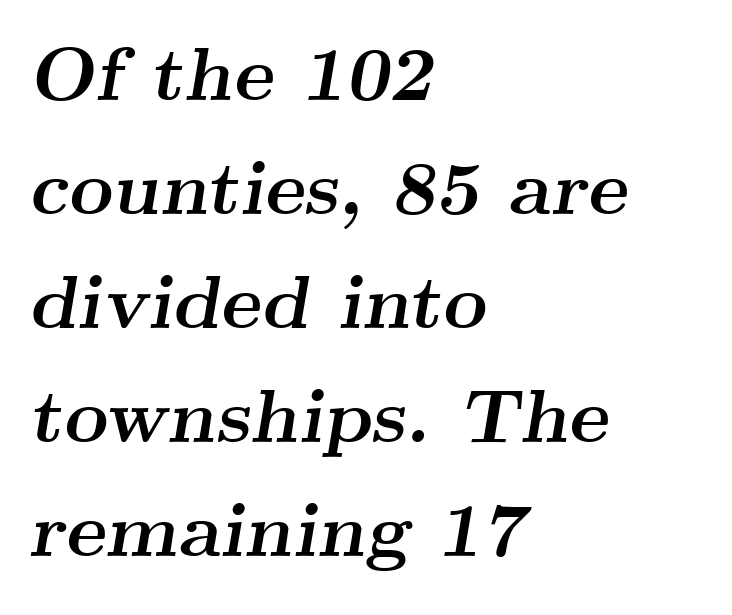
Q: Is the text bold? A: Yes.
Q: Is the text italic (slanted)? A: Yes, it leans right by about 9 degrees.
Q: Is the typeface a serif or a sans-serif typeface? A: Serif.
Q: Is the text underlined? A: No.
Q: How is the paragraph aligned? A: Left-aligned.
Q: Is the spacing between letters normal or unusually wide? A: Normal.
Q: Is the spacing between lines tight, normal or loose? A: Normal.
Q: Width (condensed, normal, or wide)? A: Wide.
Q: Stroke contrast? A: Medium.
Q: x-height? A: Small.
Q: Monospaced? A: No.
